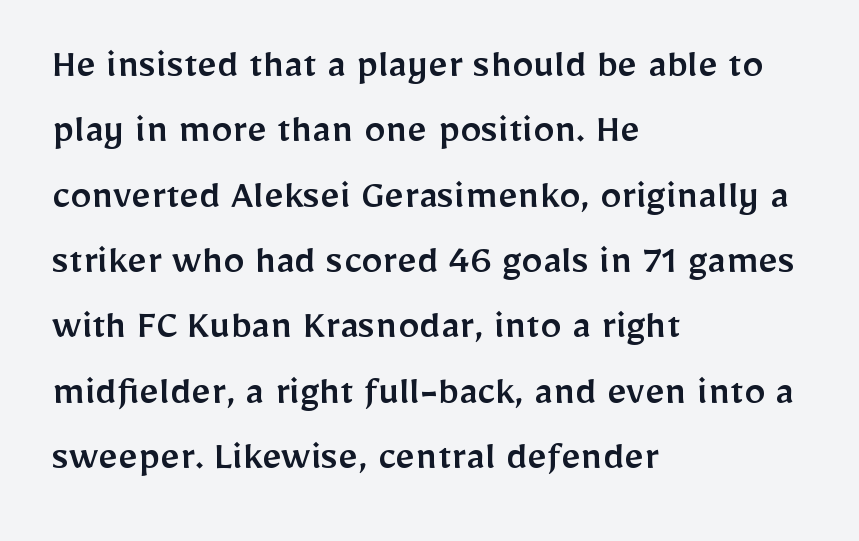
{"serif": "no", "italic": "no", "width": "normal", "stroke_contrast": "low", "x_height": "medium", "monospaced": "no", "underline": "no", "align": "left", "line_spacing": "normal", "line_spacing_ratio": 1.52, "letter_spacing": "normal", "letter_spacing_em": 0.0, "glyph_px": 43}
